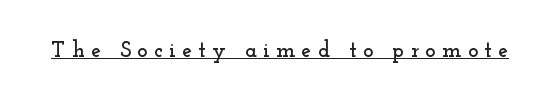
Q: Is the text italic (slanted)? A: No, it is upright.
Q: Is the text underlined? A: Yes.
Q: Is the spacing between letters normal or unusually wide? A: Unusually wide.
